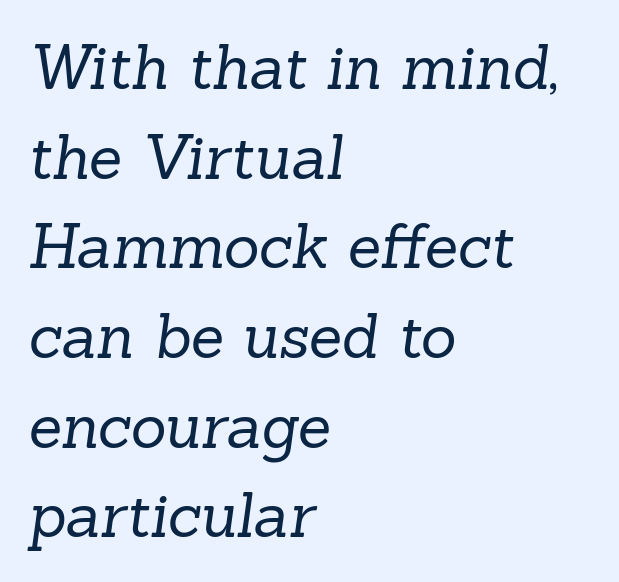
The image shows 61 px regular-weight serif type; set left-aligned, normal line spacing (1.47x), normal letter spacing, not underlined; low stroke contrast and a medium x-height.
